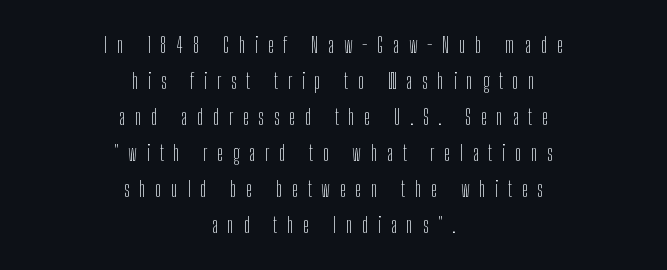
How are the letters spaced? Widely, with obvious added tracking. You can tell it's not italic because the verticals are truly vertical. Any mark beneath the type? The region is blank. The weight would be labelled regular, book, light, or lighter still. This rendering uses center alignment, leaving both contours irregular but symmetric.
